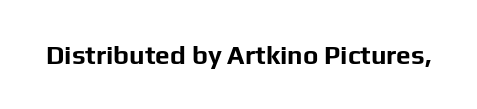
{"italic": "no", "bold": "yes", "underline": "no", "letter_spacing": "normal", "letter_spacing_em": 0.0, "glyph_px": 26}
